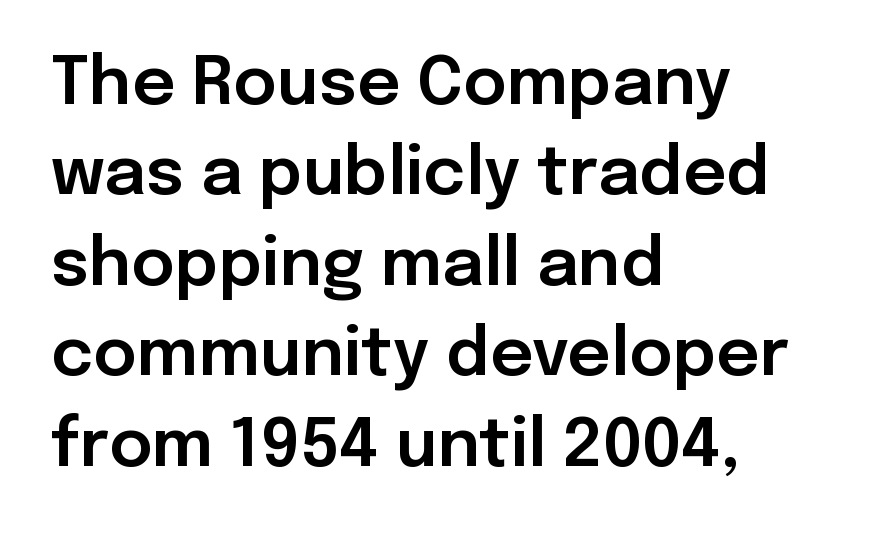
The leading is moderate, giving the passage an even texture. The specimen reads as upright at a glance. If you drew a ruler down the left edge, every line would touch it. To sum up the face: it is a sans, with no serifs. A typesetter would call this proportional, since set widths differ per character.
